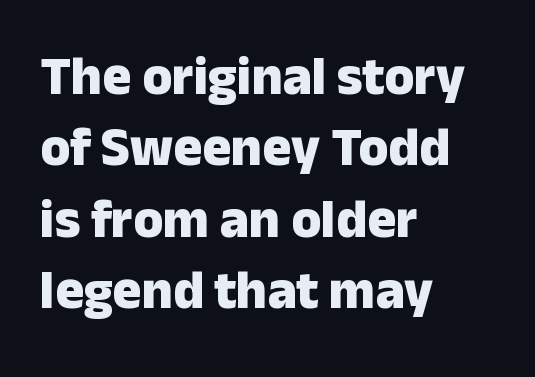
Q: Is the text bold? A: Yes.
Q: Is the text italic (slanted)? A: No, it is upright.
Q: Is the typeface a serif or a sans-serif typeface? A: Sans-serif.
Q: Is the text underlined? A: No.
Q: How is the paragraph aligned? A: Left-aligned.
Q: Is the spacing between letters normal or unusually wide? A: Normal.
Q: Is the spacing between lines tight, normal or loose? A: Normal.
Q: Width (condensed, normal, or wide)? A: Normal.
Q: Stroke contrast? A: Low.
Q: x-height? A: Medium.
Q: Monospaced? A: No.
